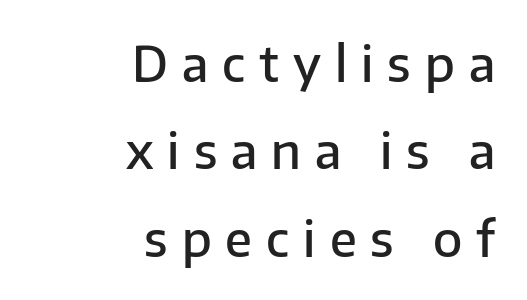
The image shows 48 px semibold sans-serif type, upright; set right-aligned, line spacing 1.82x, unusually wide letter spacing (+0.29 em), not underlined; low stroke contrast and a medium x-height.
